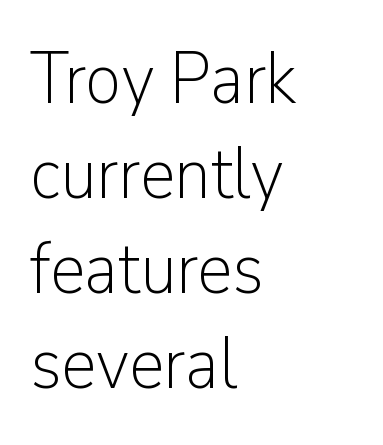
Q: Is the text bold? A: No.
Q: Is the text italic (slanted)? A: No, it is upright.
Q: Is the typeface a serif or a sans-serif typeface? A: Sans-serif.
Q: Is the text underlined? A: No.
Q: How is the paragraph aligned? A: Left-aligned.
Q: Is the spacing between letters normal or unusually wide? A: Normal.
Q: Is the spacing between lines tight, normal or loose? A: Normal.
Q: Width (condensed, normal, or wide)? A: Normal.
Q: Stroke contrast? A: Low.
Q: x-height? A: Medium.
Q: Monospaced? A: No.
